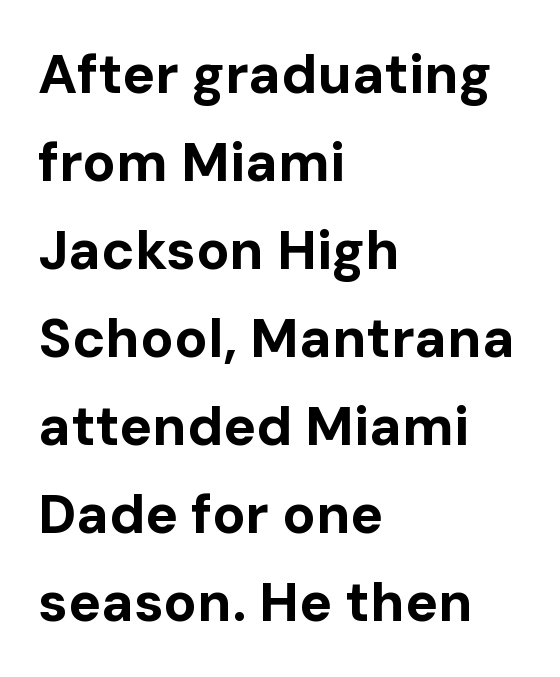
{"serif": "no", "italic": "no", "bold": "yes", "weight": "bold", "width": "normal", "stroke_contrast": "low", "x_height": "medium", "monospaced": "no", "underline": "no", "align": "left", "line_spacing": "normal", "line_spacing_ratio": 1.6, "letter_spacing": "normal", "letter_spacing_em": 0.0, "glyph_px": 55}
